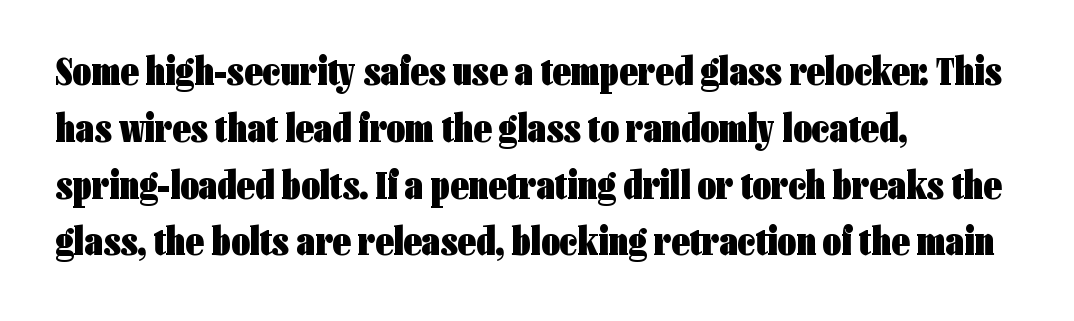
Compared with an ordinary text face, these strokes are far heavier — a full bold. Nothing unusual about the tracking: characters are spaced as the font intends. Regarding leading, the lines here are spaced in the standard way. Letterform terminals end flat and unadorned throughout the passage. Tall strokes in this sample are plumb rather than angled.
